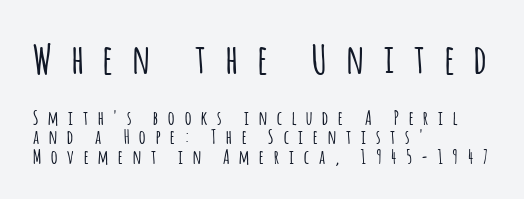
{"serif": "no", "italic": "no", "width": "condensed", "stroke_contrast": "low", "x_height": "large", "monospaced": "no", "underline": "no", "align": "left", "line_spacing": "tight", "line_spacing_ratio": 0.96, "letter_spacing": "wide", "letter_spacing_em": 0.5, "larger_block": "first", "size_ratio": 2.05, "glyph_px": 41}
